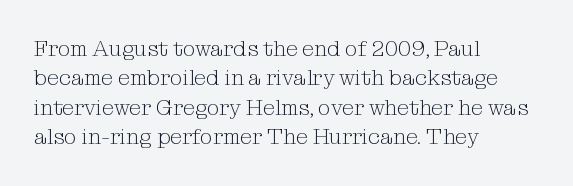
{"italic": "no", "bold": "no", "underline": "no", "align": "left", "line_spacing": "normal", "line_spacing_ratio": 1.34, "letter_spacing": "normal", "letter_spacing_em": 0.0, "glyph_px": 22}
